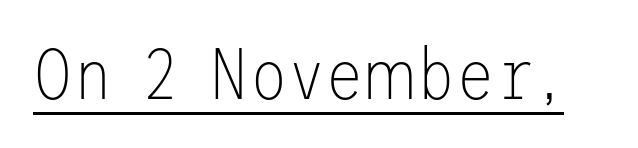
The letters sit at their default tracking, neither squeezed nor spread. Underline: present. Bold? No — there's no thickening of the strokes. Posture: vertical. The rendering shows plain stroke endings on the letterforms — a sans-serif design.
